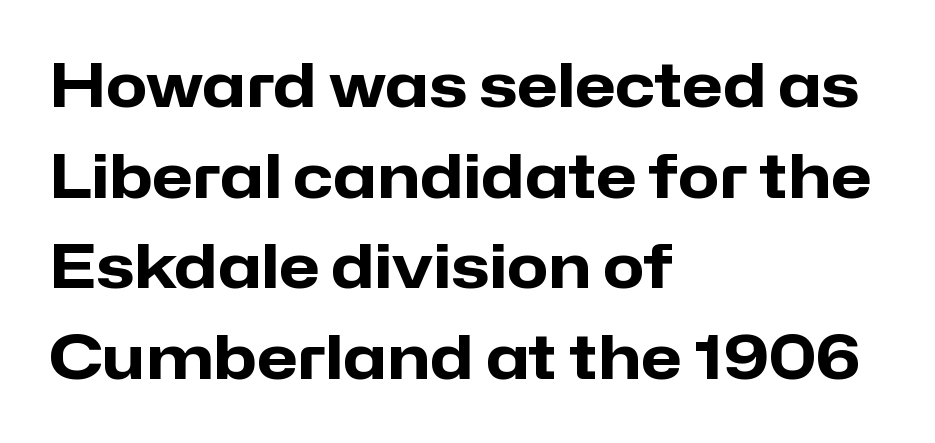
A typesetter would call this leading conventional body-copy spacing. Nothing sits at the stroke ends, so this counts as sans-serif. Is the letter spacing exaggerated? No — it looks like the ordinary default. Posture: vertical. Short and long lines alike share a common starting point at left. Strong, thick strokes mark this as bold type.
